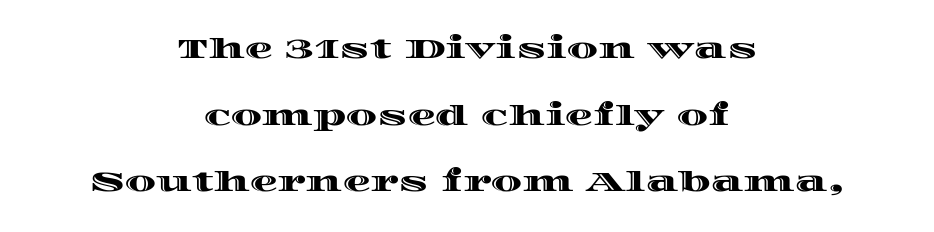
The image shows 28 px wide type, upright; set centered, loose line spacing (2.38x), normal letter spacing, not underlined; a large x-height.
